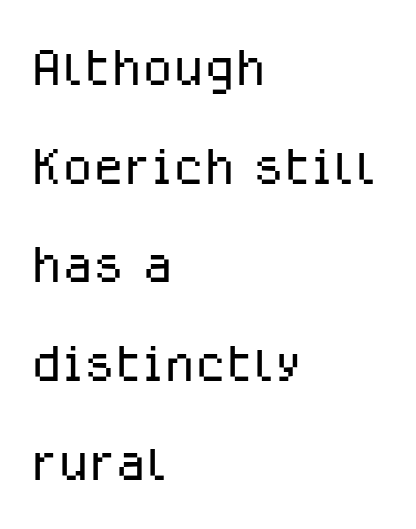
Q: Is the text bold? A: No.
Q: Is the text italic (slanted)? A: No, it is upright.
Q: Is the typeface a serif or a sans-serif typeface? A: Sans-serif.
Q: Is the text underlined? A: No.
Q: How is the paragraph aligned? A: Left-aligned.
Q: Is the spacing between letters normal or unusually wide? A: Normal.
Q: Is the spacing between lines tight, normal or loose? A: Normal.
Q: Width (condensed, normal, or wide)? A: Normal.
Q: Stroke contrast? A: Low.
Q: x-height? A: Medium.
Q: Monospaced? A: No.
